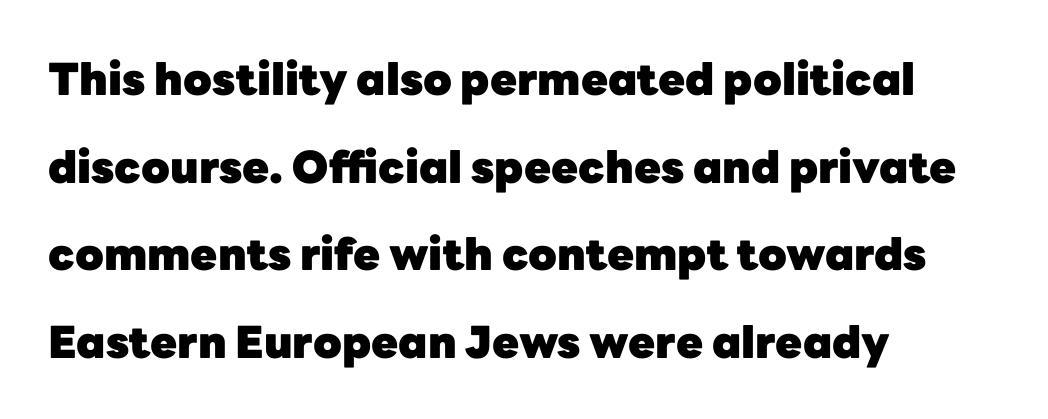
Q: Is the text bold? A: Yes.
Q: Is the text italic (slanted)? A: No, it is upright.
Q: Is the typeface a serif or a sans-serif typeface? A: Sans-serif.
Q: Is the text underlined? A: No.
Q: How is the paragraph aligned? A: Left-aligned.
Q: Is the spacing between letters normal or unusually wide? A: Normal.
Q: Is the spacing between lines tight, normal or loose? A: Loose.
Q: Width (condensed, normal, or wide)? A: Normal.
Q: Stroke contrast? A: Low.
Q: x-height? A: Medium.
Q: Monospaced? A: No.
